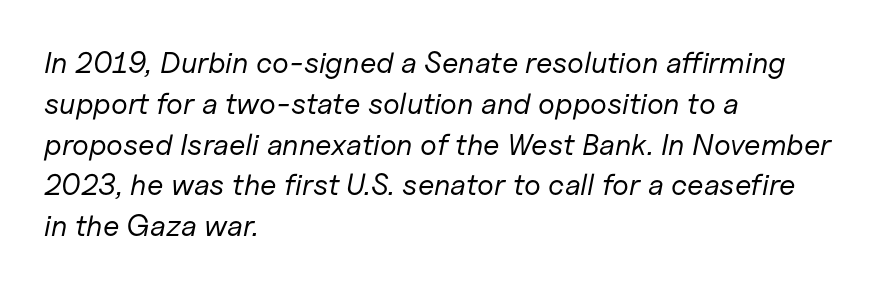
{"italic": "yes", "lean": "right", "slant_degrees": 11, "bold": "no", "weight": "regular", "width": "normal", "stroke_contrast": "low", "x_height": "medium", "monospaced": "no", "underline": "no", "align": "left", "line_spacing": "normal", "line_spacing_ratio": 1.36, "letter_spacing": "normal", "letter_spacing_em": 0.0, "glyph_px": 30}
